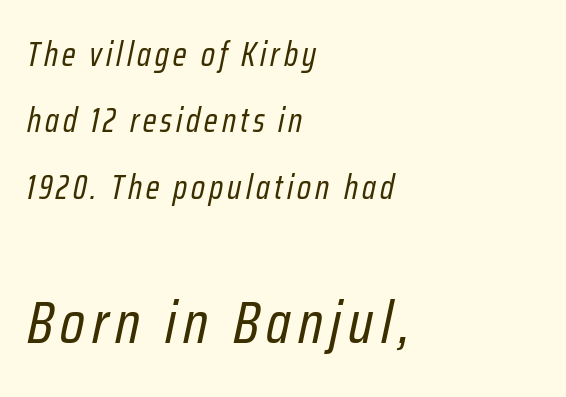
Q: Is the text bold? A: No.
Q: Is the text italic (slanted)? A: Yes, it leans right by about 12 degrees.
Q: Is the text underlined? A: No.
Q: How is the paragraph aligned? A: Left-aligned.
Q: Is the spacing between lines tight, normal or loose? A: Loose.
Q: Which block of text is set in a larger size, the first (top) or the second (bottom)? A: The second (bottom) one.
Q: Width (condensed, normal, or wide)? A: Condensed.
Q: Stroke contrast? A: Low.
Q: x-height? A: Medium.
Q: Monospaced? A: No.
